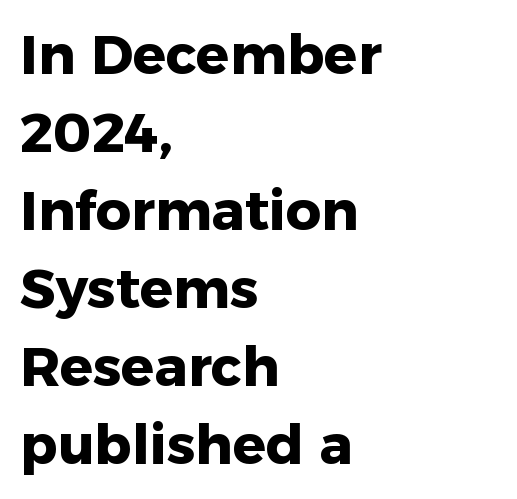
{"serif": "no", "italic": "no", "bold": "yes", "weight": "heavy", "width": "normal", "stroke_contrast": "low", "x_height": "medium", "monospaced": "no", "underline": "no", "align": "left", "line_spacing": "normal", "line_spacing_ratio": 1.42, "letter_spacing": "normal", "letter_spacing_em": 0.0, "glyph_px": 55}
